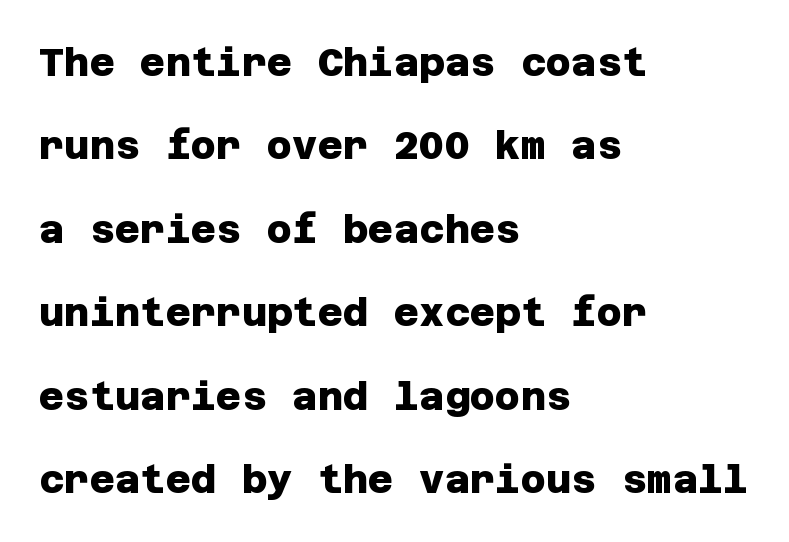
{"serif": "no", "bold": "yes", "weight": "heavy", "width": "normal", "stroke_contrast": "low", "x_height": "large", "underline": "no", "align": "left", "line_spacing": "loose", "line_spacing_ratio": 2.14, "letter_spacing": "normal", "letter_spacing_em": 0.0, "glyph_px": 39}
